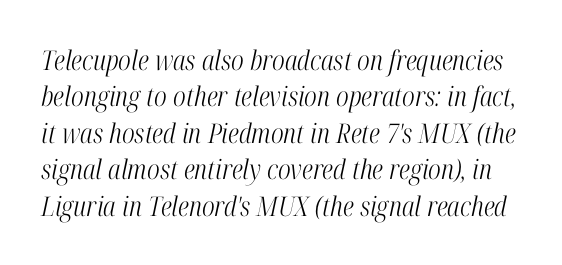
The image shows 27 px text type, italic (leaning right); set normal line spacing (1.35x), normal letter spacing, not underlined.
